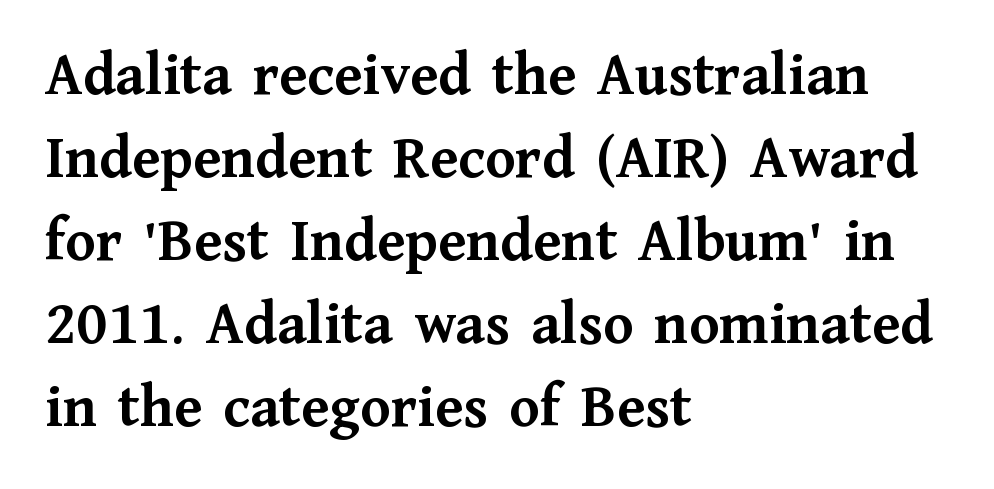
{"serif": "yes", "italic": "no", "bold": "yes", "weight": "semibold", "width": "normal", "stroke_contrast": "medium", "x_height": "medium", "monospaced": "no", "underline": "no", "align": "left", "line_spacing": "normal", "line_spacing_ratio": 1.34, "letter_spacing": "normal", "letter_spacing_em": 0.0, "glyph_px": 62}
